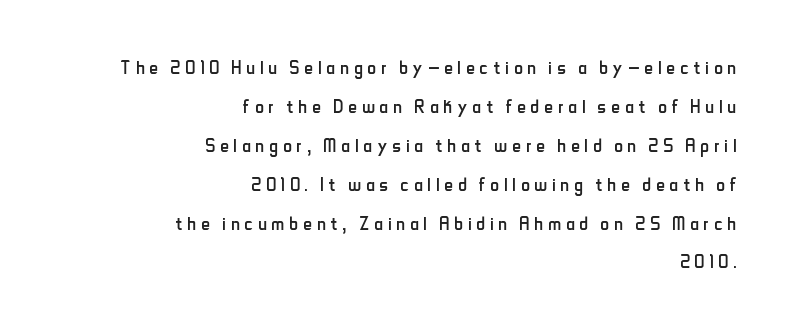
The image shows 24 px text type, upright; set right-aligned, normal line spacing (1.62x), unusually wide letter spacing (+0.21 em), not underlined.
